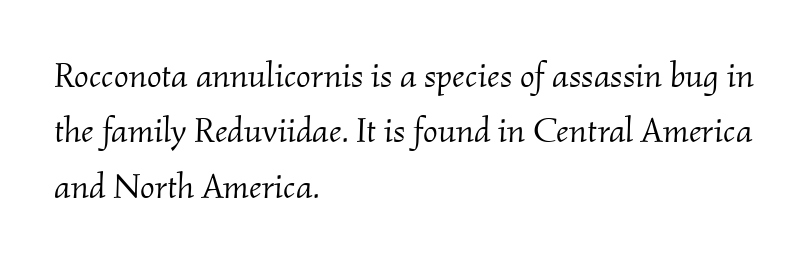
The passage shown has conventional tracking throughout. Caption: multi-line text, flush left, ragged right. Old-style or modern, the face here clearly has serifs. Looks like regular typesetting: each glyph gets only the width it needs. Bare-footed words on every line. Summary of vertical rhythm: regular, with standard interline spacing.
